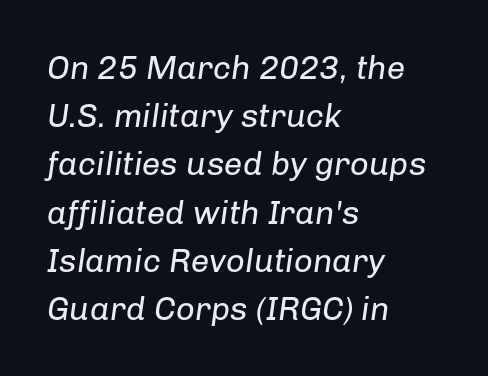
{"italic": "yes", "lean": "right", "slant_degrees": 8, "bold": "no", "weight": "regular", "width": "normal", "stroke_contrast": "low", "x_height": "medium", "monospaced": "no", "underline": "no", "align": "left", "line_spacing": "normal", "line_spacing_ratio": 1.46, "letter_spacing": "normal", "letter_spacing_em": 0.0, "glyph_px": 33}
